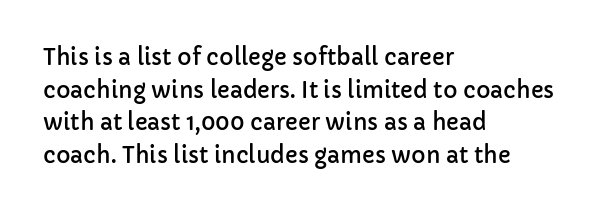
The image shows 22 px text type, upright; set left-aligned, normal line spacing (1.48x), normal letter spacing, not underlined.
